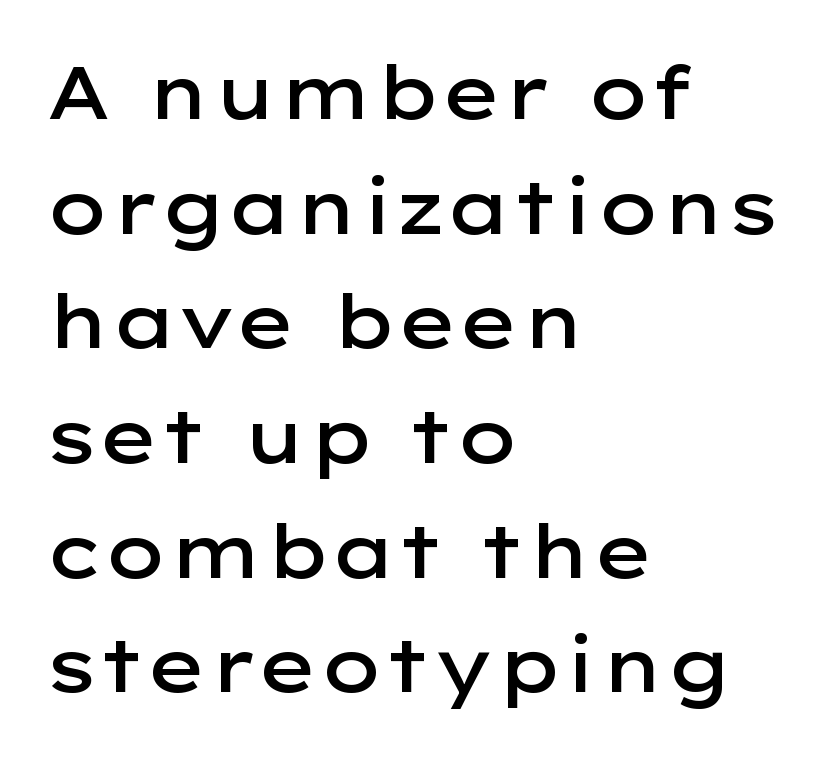
{"serif": "no", "italic": "no", "bold": "semi", "weight": "semibold", "width": "wide", "stroke_contrast": "low", "x_height": "medium", "monospaced": "no", "underline": "no", "align": "left", "line_spacing": "normal", "line_spacing_ratio": 1.55, "letter_spacing": "normal", "letter_spacing_em": 0.0, "glyph_px": 74}
